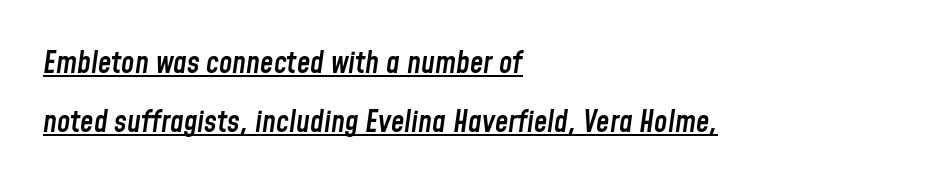
{"italic": "yes", "lean": "right", "slant_degrees": 8, "bold": "semi", "weight": "semibold", "width": "condensed", "stroke_contrast": "low", "x_height": "medium", "monospaced": "no", "underline": "yes", "align": "left", "line_spacing": "loose", "line_spacing_ratio": 1.96, "letter_spacing": "normal", "letter_spacing_em": 0.0, "glyph_px": 30}
